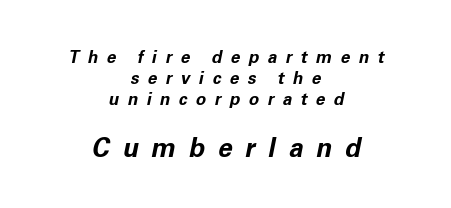
Q: Is the text bold? A: Yes.
Q: Is the text italic (slanted)? A: Yes, it leans right by about 11 degrees.
Q: Is the text underlined? A: No.
Q: How is the paragraph aligned? A: Centered.
Q: Is the spacing between letters normal or unusually wide? A: Unusually wide.
Q: Is the spacing between lines tight, normal or loose? A: Normal.
Q: Which block of text is set in a larger size, the first (top) or the second (bottom)? A: The second (bottom) one.
